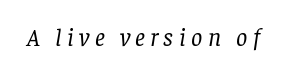
Is the stroke heavy? The answer is a plain regular-or-lighter. The glyphs are unaccompanied by any horizontal stroke below them. Designer's note — italics engaged. Display-style spreading of the glyphs; the letterfit is very open.
